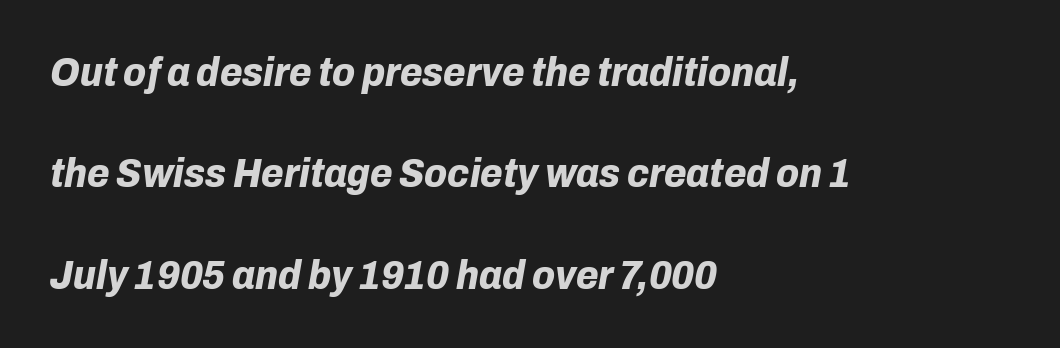
Proportional: the letters do not fall into vertical columns. Does the weight exceed regular? Yes, all the way to bold. Short and long lines alike share a common starting point at left. These lines stand farther apart than default settings would place them. The letterforms sit shoulder to shoulder at normal distance. You can tell it's italic because the verticals aren't actually vertical.
